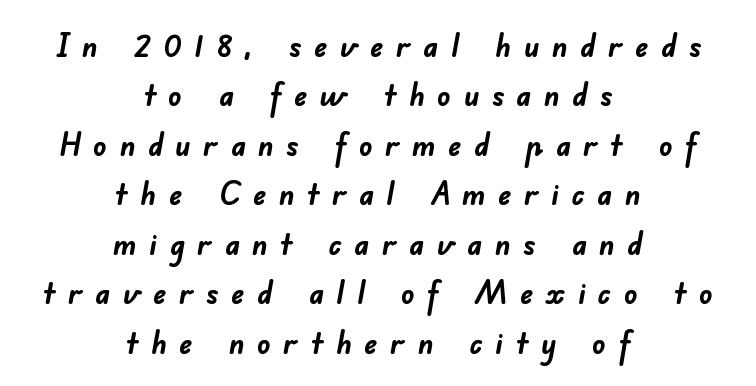
Q: Is the text bold? A: Yes.
Q: Is the typeface a serif or a sans-serif typeface? A: Sans-serif.
Q: Is the text underlined? A: No.
Q: How is the paragraph aligned? A: Centered.
Q: Is the spacing between letters normal or unusually wide? A: Unusually wide.
Q: Is the spacing between lines tight, normal or loose? A: Normal.
Q: Width (condensed, normal, or wide)? A: Normal.
Q: Stroke contrast? A: Low.
Q: x-height? A: Small.
Q: Monospaced? A: No.
